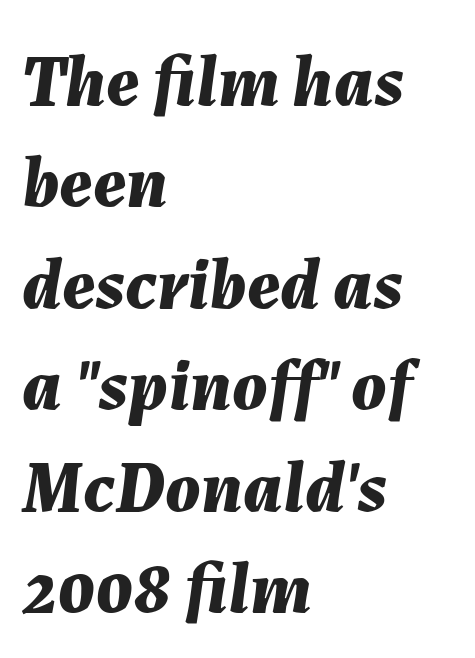
The image shows 73 px bold type, italic (leaning right); set left-aligned, normal line spacing (1.39x), normal letter spacing, not underlined; medium stroke contrast and a medium x-height.
